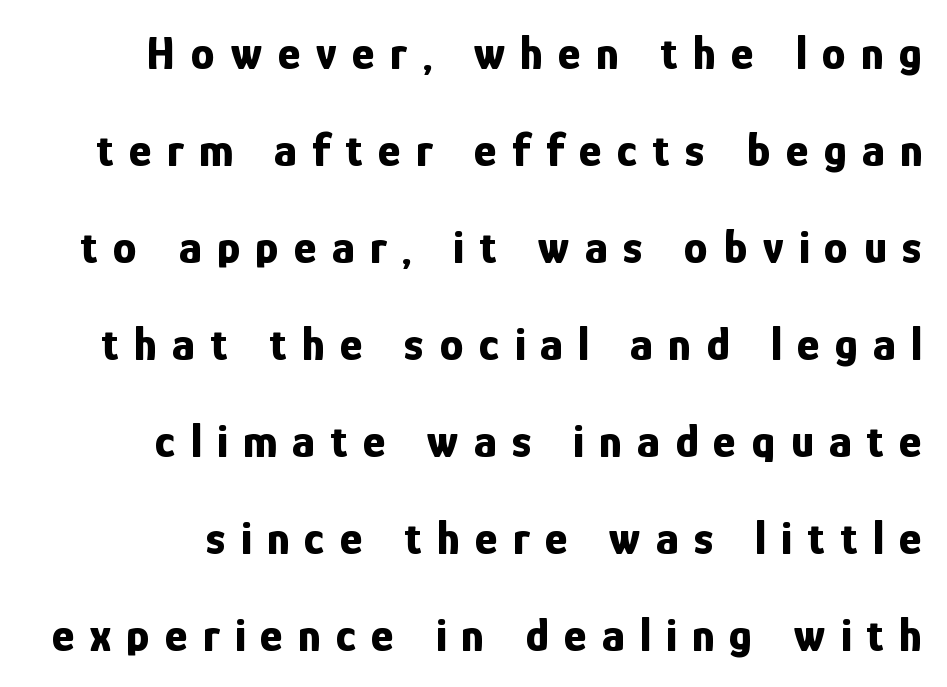
Q: Is the text bold? A: Yes.
Q: Is the text italic (slanted)? A: No, it is upright.
Q: Is the typeface a serif or a sans-serif typeface? A: Sans-serif.
Q: Is the text underlined? A: No.
Q: Is the spacing between letters normal or unusually wide? A: Unusually wide.
Q: Is the spacing between lines tight, normal or loose? A: Loose.
Q: Width (condensed, normal, or wide)? A: Condensed.
Q: Stroke contrast? A: Low.
Q: x-height? A: Medium.
Q: Monospaced? A: No.
